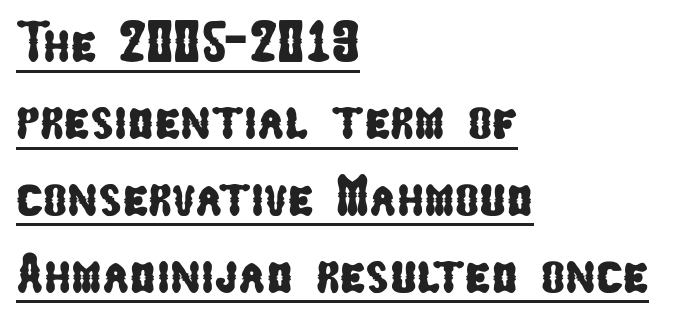
Q: Is the typeface a serif or a sans-serif typeface? A: Sans-serif.
Q: Is the text underlined? A: Yes.
Q: How is the paragraph aligned? A: Left-aligned.
Q: Is the spacing between letters normal or unusually wide? A: Normal.
Q: Is the spacing between lines tight, normal or loose? A: Normal.
Q: Width (condensed, normal, or wide)? A: Condensed.
Q: Stroke contrast? A: Low.
Q: x-height? A: Medium.
Q: Monospaced? A: No.
